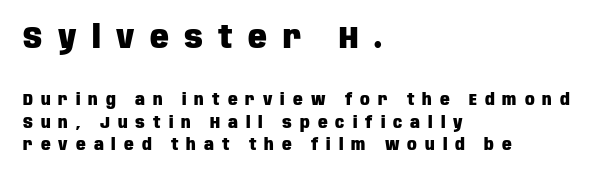
{"serif": "no", "italic": "no", "bold": "yes", "weight": "heavy", "width": "condensed", "stroke_contrast": "low", "x_height": "large", "monospaced": "no", "underline": "no", "align": "left", "line_spacing": "normal", "line_spacing_ratio": 1.42, "letter_spacing": "wide", "letter_spacing_em": 0.5, "larger_block": "first", "size_ratio": 1.94, "glyph_px": 31}
